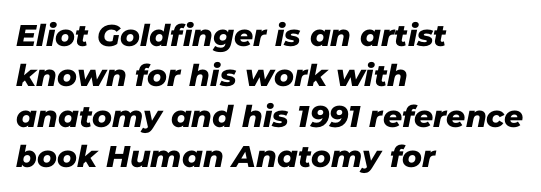
This sample uses plain, unmodified letter spacing. Leading matches the norm, producing a regular column. Leftover space on each line is placed entirely after the last word. These lines are rendered in a variable-pitch font. Nope, no serifs anywhere on these letters. The foot of each line stays bare and open.
